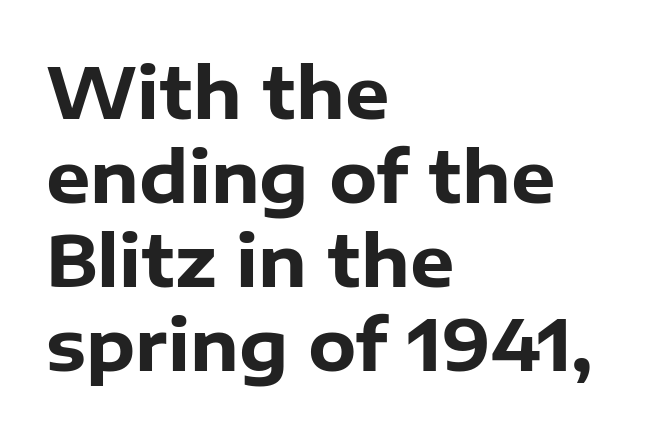
{"serif": "no", "italic": "no", "bold": "yes", "weight": "heavy", "width": "normal", "stroke_contrast": "low", "x_height": "medium", "monospaced": "no", "underline": "no", "align": "left", "line_spacing_ratio": 1.2, "letter_spacing": "normal", "letter_spacing_em": 0.0, "glyph_px": 70}
